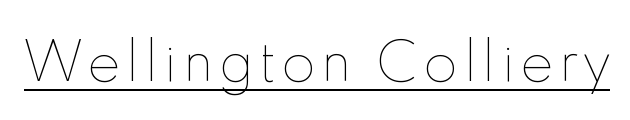
The image shows 50 px thin type, upright; set underlined; a small x-height.
